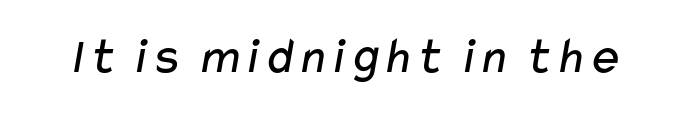
{"serif": "no", "bold": "no", "weight": "regular", "width": "wide", "stroke_contrast": "low", "x_height": "medium", "monospaced": "no", "underline": "no", "letter_spacing": "normal", "letter_spacing_em": 0.0, "glyph_px": 52}
